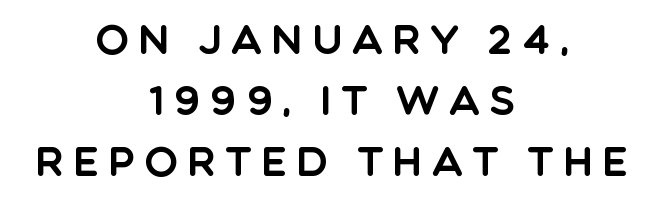
{"serif": "no", "italic": "no", "width": "normal", "x_height": "large", "monospaced": "no", "underline": "no", "align": "center", "line_spacing": "normal", "line_spacing_ratio": 1.52, "letter_spacing": "wide", "letter_spacing_em": 0.23, "glyph_px": 40}
